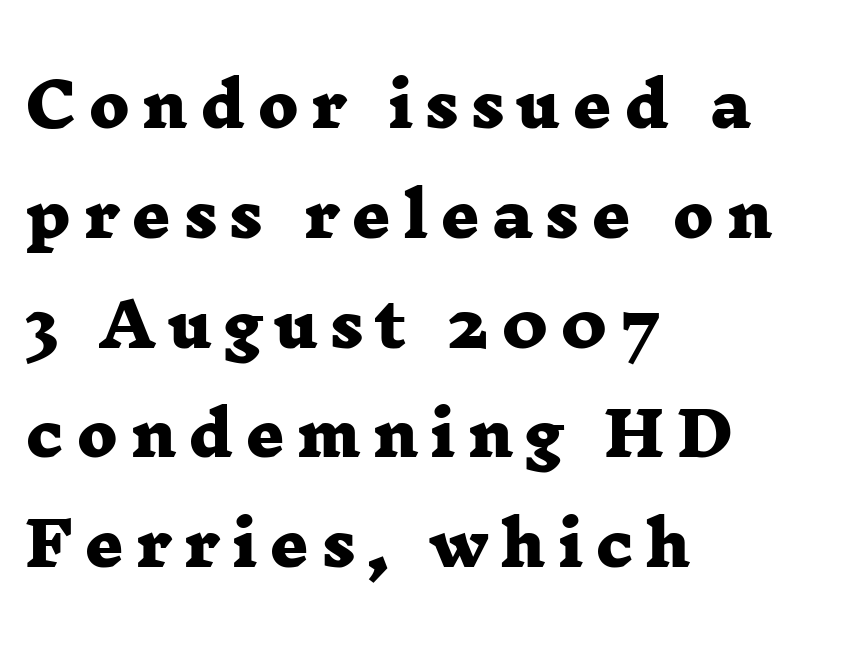
Q: Is the text bold? A: Yes.
Q: Is the typeface a serif or a sans-serif typeface? A: Serif.
Q: Is the text underlined? A: No.
Q: How is the paragraph aligned? A: Left-aligned.
Q: Is the spacing between letters normal or unusually wide? A: Unusually wide.
Q: Width (condensed, normal, or wide)? A: Wide.
Q: Stroke contrast? A: Low.
Q: x-height? A: Medium.
Q: Monospaced? A: No.
